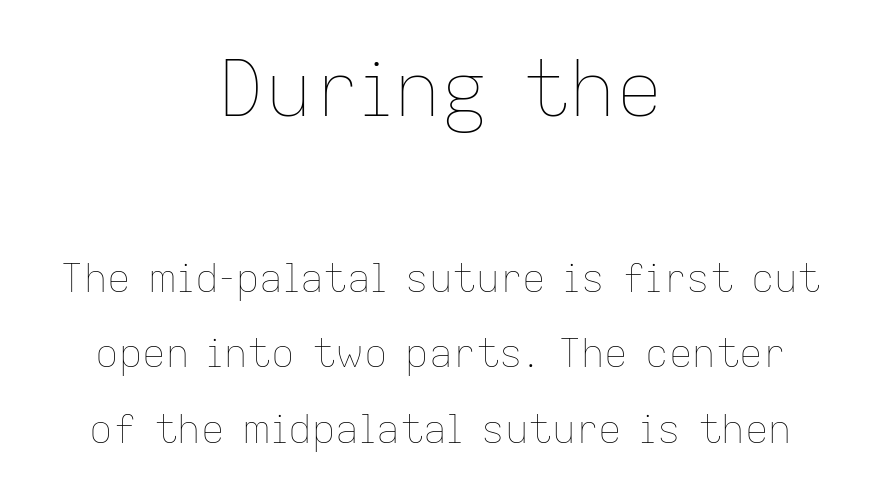
Q: Is the text bold? A: No.
Q: Is the text italic (slanted)? A: No, it is upright.
Q: Is the text underlined? A: No.
Q: How is the paragraph aligned? A: Centered.
Q: Is the spacing between letters normal or unusually wide? A: Normal.
Q: Is the spacing between lines tight, normal or loose? A: Loose.
Q: Which block of text is set in a larger size, the first (top) or the second (bottom)? A: The first (top) one.
Q: Width (condensed, normal, or wide)? A: Normal.
Q: Stroke contrast? A: Low.
Q: x-height? A: Medium.
Q: Monospaced? A: No.
